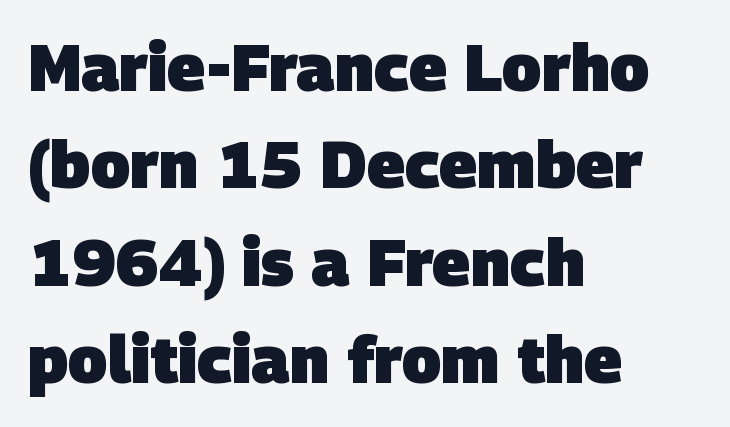
{"serif": "no", "bold": "yes", "weight": "heavy", "width": "normal", "stroke_contrast": "low", "x_height": "large", "monospaced": "no", "underline": "no", "align": "left", "line_spacing": "normal", "line_spacing_ratio": 1.5, "letter_spacing": "normal", "letter_spacing_em": 0.0, "glyph_px": 65}
